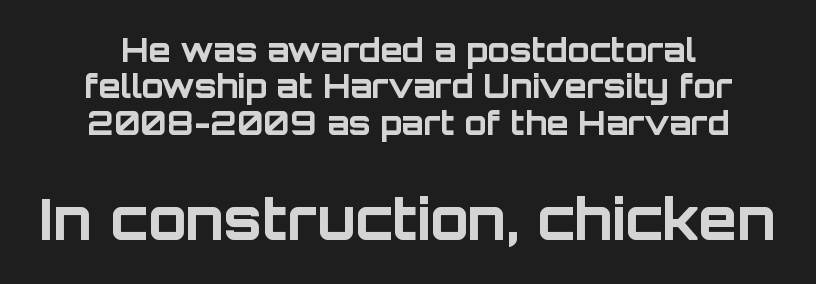
Short and long lines alike share a common midpoint. Strokes here are thick enough to call this a true bold. Do the characters align in a grid? No, the font is proportional. To sum up the face: it is a sans, with no serifs. Note: smaller setting up top, larger setting below. Rendered with straight, roman letterforms.
